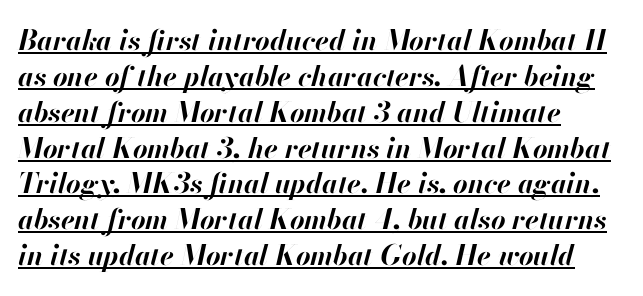
Q: Is the text bold? A: Yes.
Q: Is the text italic (slanted)? A: Yes, it leans right by about 13 degrees.
Q: Is the text underlined? A: Yes.
Q: How is the paragraph aligned? A: Left-aligned.
Q: Is the spacing between letters normal or unusually wide? A: Normal.
Q: Is the spacing between lines tight, normal or loose? A: Normal.
Q: Width (condensed, normal, or wide)? A: Normal.
Q: Stroke contrast? A: High.
Q: x-height? A: Small.
Q: Monospaced? A: No.
